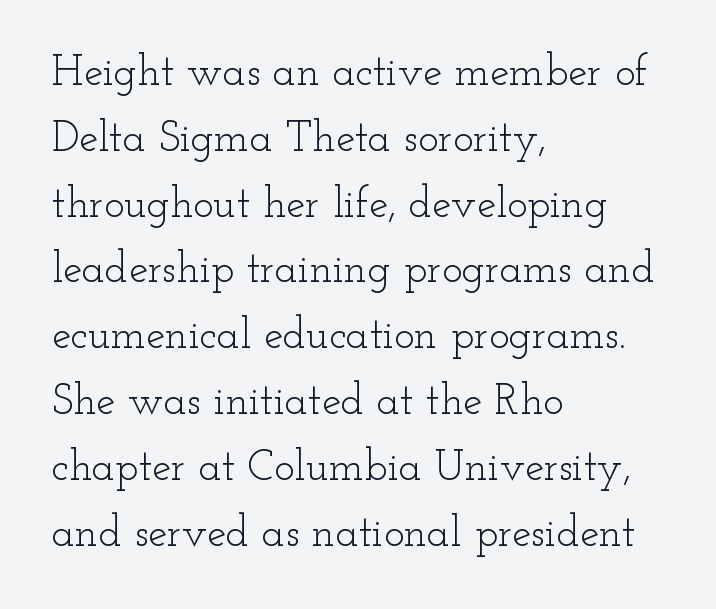
Q: Is the text bold? A: No.
Q: Is the text italic (slanted)? A: No, it is upright.
Q: Is the typeface a serif or a sans-serif typeface? A: Serif.
Q: Is the text underlined? A: No.
Q: How is the paragraph aligned? A: Left-aligned.
Q: Is the spacing between letters normal or unusually wide? A: Normal.
Q: Is the spacing between lines tight, normal or loose? A: Normal.
Q: Width (condensed, normal, or wide)? A: Wide.
Q: Stroke contrast? A: Low.
Q: x-height? A: Small.
Q: Monospaced? A: No.
